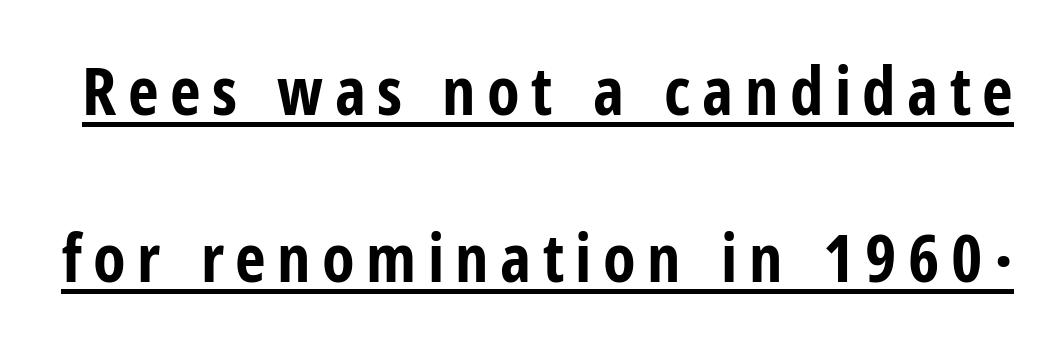
Q: Is the text bold? A: Yes.
Q: Is the text italic (slanted)? A: No, it is upright.
Q: Is the typeface a serif or a sans-serif typeface? A: Sans-serif.
Q: Is the text underlined? A: Yes.
Q: Is the spacing between lines tight, normal or loose? A: Loose.
Q: Width (condensed, normal, or wide)? A: Condensed.
Q: Stroke contrast? A: Low.
Q: x-height? A: Medium.
Q: Monospaced? A: No.
